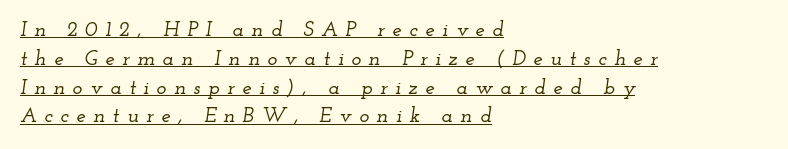
{"italic": "yes", "lean": "right", "slant_degrees": 12, "underline": "yes", "align": "left", "line_spacing": "normal", "line_spacing_ratio": 1.37, "letter_spacing": "wide", "letter_spacing_em": 0.36, "glyph_px": 21}
